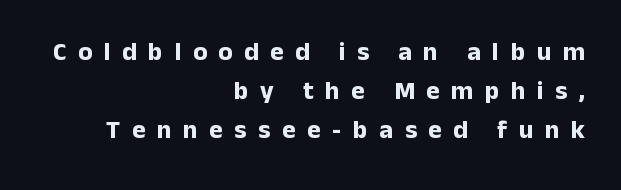
Someone cranked the tracking dial way up on this one. The setting favours the right margin, as signatures and pull-quotes sometimes do. Quick note: interline space is typical. Style check: upright.
